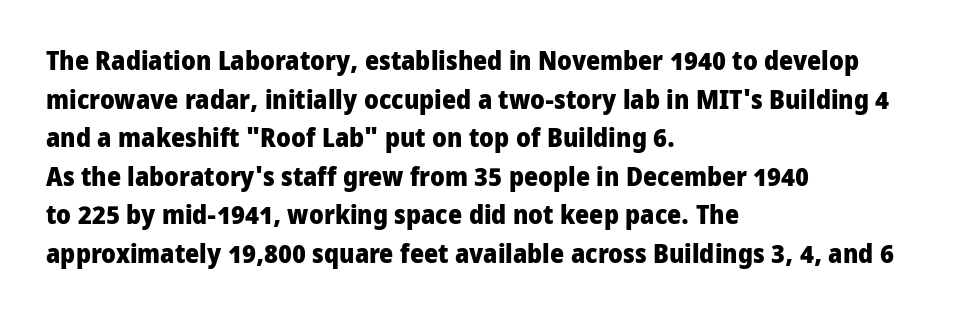
The image shows 27 px bold type, upright; set left-aligned, normal line spacing (1.43x), normal letter spacing, not underlined.
